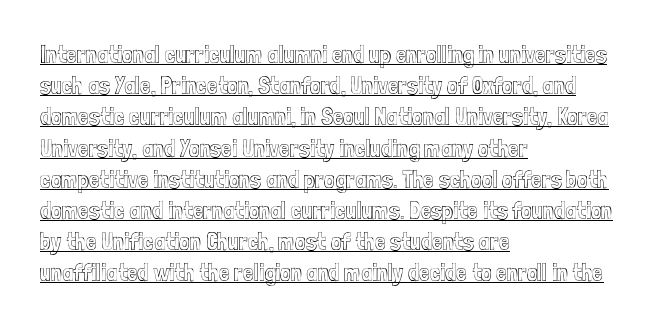
The setting favours the left margin, as ordinary paragraphs usually do. Does the lettering tilt? It doesn't — this is upright. Every word sits above its own underline. Spacing between characters is what you'd get straight out of the box. Vertically, the passage feels balanced, rows spaced as you'd expect.
